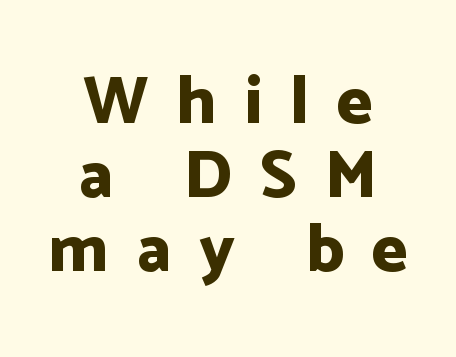
Q: Is the text bold? A: Yes.
Q: Is the text italic (slanted)? A: No, it is upright.
Q: Is the typeface a serif or a sans-serif typeface? A: Sans-serif.
Q: Is the text underlined? A: No.
Q: How is the paragraph aligned? A: Centered.
Q: Is the spacing between letters normal or unusually wide? A: Unusually wide.
Q: Is the spacing between lines tight, normal or loose? A: Tight.
Q: Width (condensed, normal, or wide)? A: Normal.
Q: Stroke contrast? A: Low.
Q: x-height? A: Medium.
Q: Monospaced? A: No.
